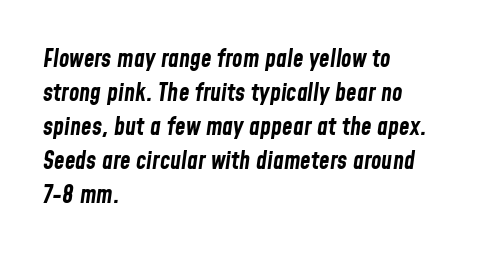
{"italic": "yes", "lean": "right", "slant_degrees": 8, "bold": "yes", "underline": "no", "align": "left", "line_spacing": "normal", "line_spacing_ratio": 1.42, "letter_spacing": "normal", "letter_spacing_em": 0.0, "glyph_px": 24}
